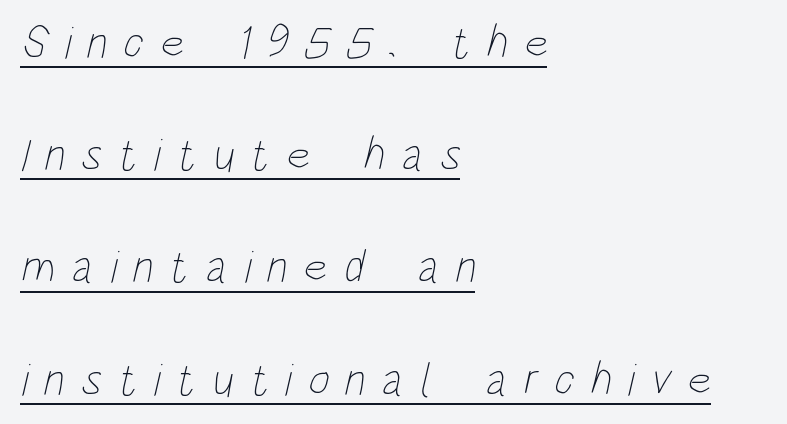
One glance says open: line gaps are wider than usual. Each line of the rendering has a horizontal stroke beneath the glyphs. Does the copy run flush right? No — it runs flush left. Stroke mass is kept to a normal reading level or below.
